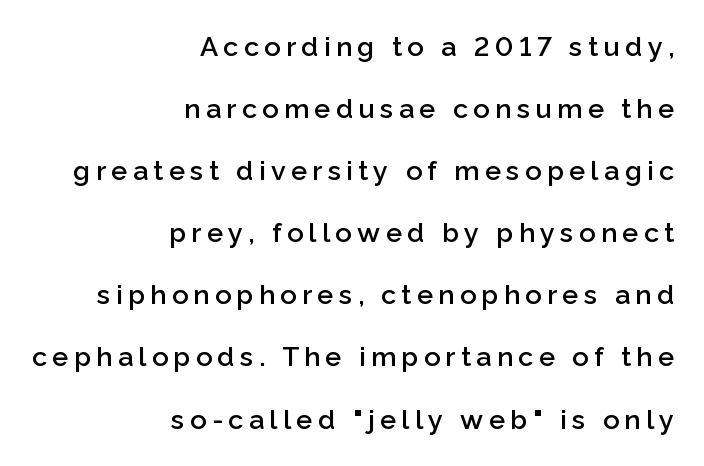
The image shows 27 px text type, upright; set right-aligned, loose line spacing (2.3x), unusually wide letter spacing (+0.2 em), not underlined.
